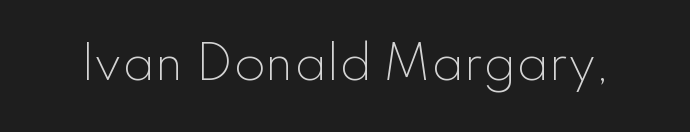
Q: Is the text bold? A: No.
Q: Is the text italic (slanted)? A: No, it is upright.
Q: Is the typeface a serif or a sans-serif typeface? A: Sans-serif.
Q: Is the text underlined? A: No.
Q: Is the spacing between letters normal or unusually wide? A: Normal.
Q: Width (condensed, normal, or wide)? A: Normal.
Q: Stroke contrast? A: Low.
Q: x-height? A: Small.
Q: Monospaced? A: No.
